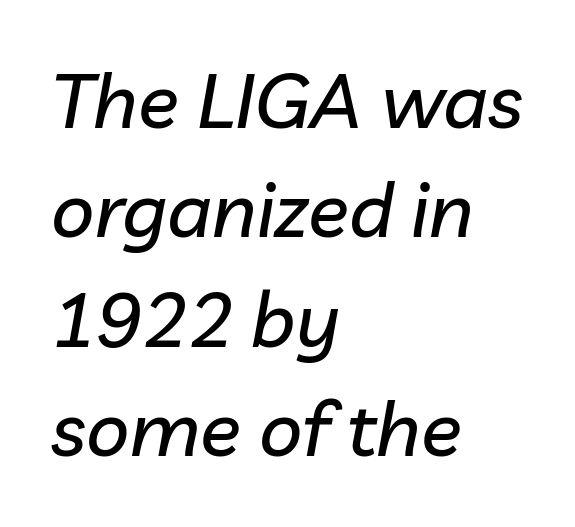
The image shows 76 px text type, italic (leaning right); set left-aligned, normal line spacing (1.44x), normal letter spacing, not underlined; low stroke contrast and a medium x-height.
